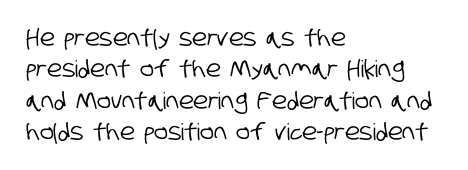
Students, note that the glyphs here touch the page at normal intervals. Rule under the text: the space is simply empty. Summary of vertical rhythm: regular, with standard interline spacing. Horizontally, the lines are justified to the leading edge only.
